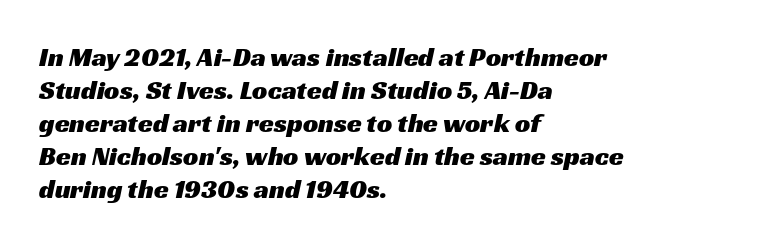
Descenders are the only things crossing below the line. Reading down the block, your eye returns to a fixed left position each line. Compared with typical body copy, the letter spacing here is the same.
